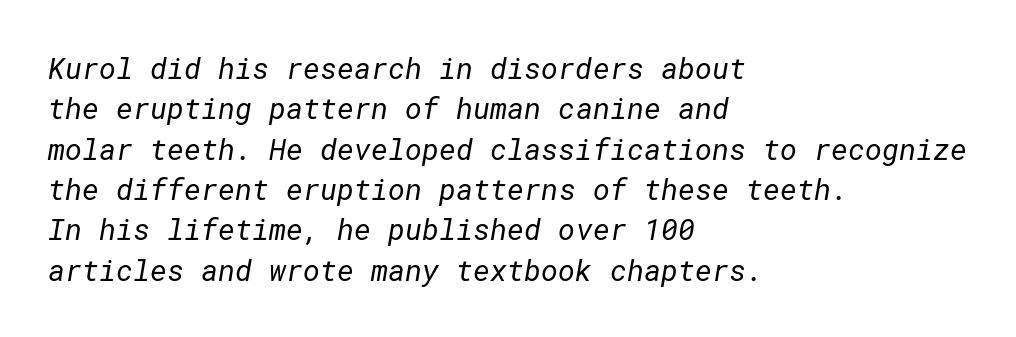
Nobody touched the tracking dial on this one. Honestly, the row spacing looks completely unremarkable. The baseline area is clear. Weight class: somewhere from thin through regular. Serifs: no, the terminals of the letterforms are clean. The lines in this sample share a left origin and differ only in where they stop.
